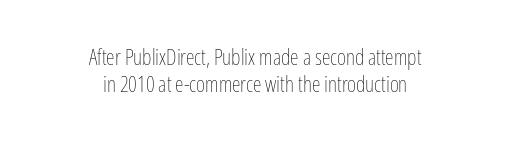
{"italic": "no", "bold": "no", "underline": "no", "align": "center", "line_spacing_ratio": 1.23, "letter_spacing": "normal", "letter_spacing_em": 0.0, "glyph_px": 22}
